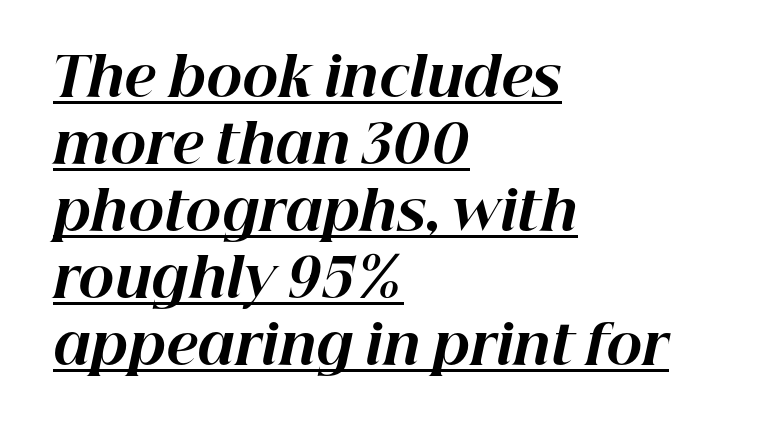
The image shows 54 px bold type, italic (leaning right); set left-aligned, line spacing 1.24x, normal letter spacing, underlined; high stroke contrast and a medium x-height.
